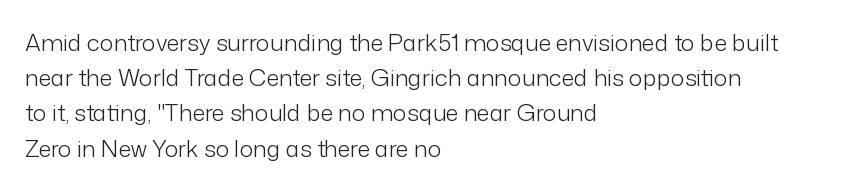
Q: Is the text bold? A: No.
Q: Is the text italic (slanted)? A: No, it is upright.
Q: Is the text underlined? A: No.
Q: How is the paragraph aligned? A: Left-aligned.
Q: Is the spacing between letters normal or unusually wide? A: Normal.
Q: Is the spacing between lines tight, normal or loose? A: Normal.
